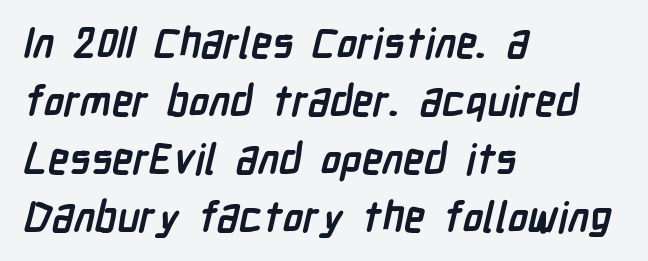
{"serif": "no", "bold": "yes", "weight": "semibold", "width": "condensed", "stroke_contrast": "low", "x_height": "medium", "monospaced": "no", "underline": "no", "align": "left", "line_spacing": "normal", "line_spacing_ratio": 1.38, "letter_spacing": "normal", "letter_spacing_em": 0.0, "glyph_px": 42}
